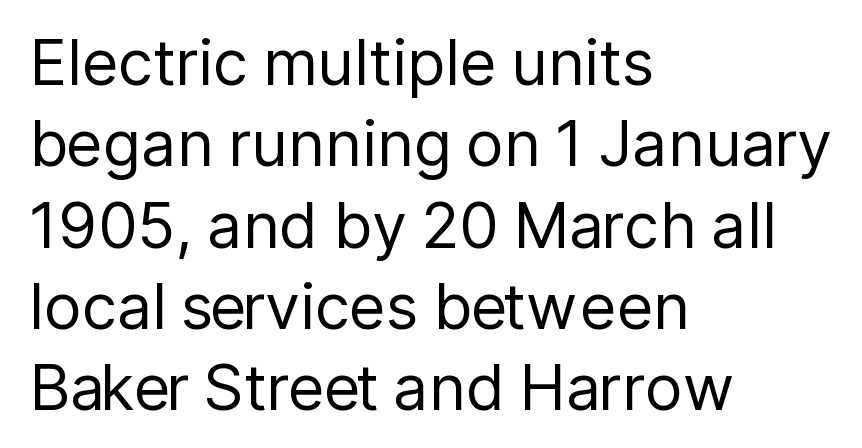
Q: Is the text bold? A: No.
Q: Is the text italic (slanted)? A: No, it is upright.
Q: Is the typeface a serif or a sans-serif typeface? A: Sans-serif.
Q: Is the text underlined? A: No.
Q: How is the paragraph aligned? A: Left-aligned.
Q: Is the spacing between letters normal or unusually wide? A: Normal.
Q: Is the spacing between lines tight, normal or loose? A: Normal.
Q: Width (condensed, normal, or wide)? A: Normal.
Q: Stroke contrast? A: Low.
Q: x-height? A: Medium.
Q: Monospaced? A: No.
